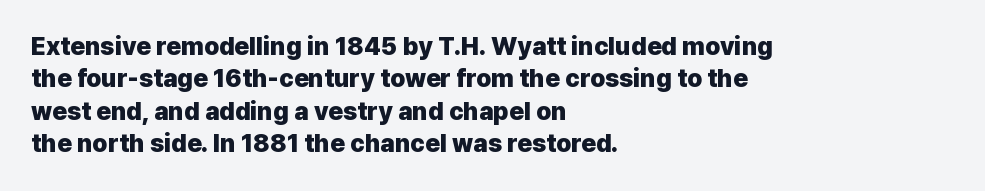
A typesetter would mark this as roman, not italic. The strokes are fattened all the way to bold. Beneath every word, the page is bare. The letters sit at their default tracking, neither squeezed nor spread. Notice how the passage keeps a crisp vertical edge on the left only. The lines sit at an ordinary, default distance from one another.
